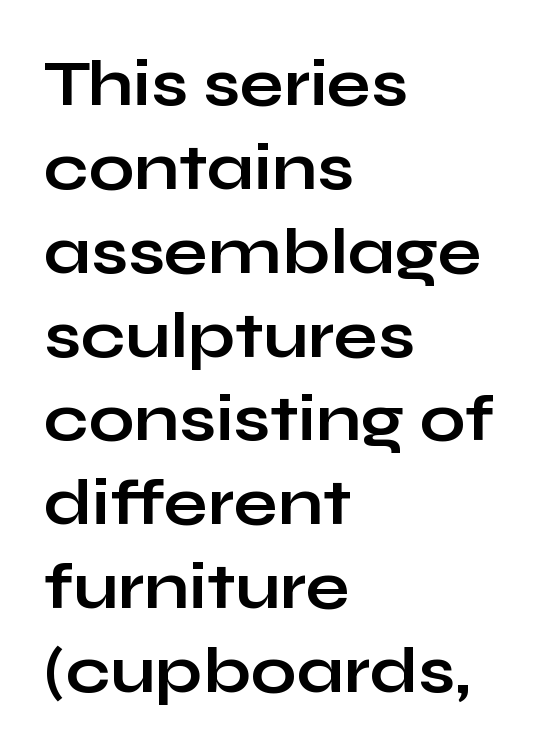
These lines keep a tight, regular rhythm from letter to letter. Is this a sans? Yes — the strokes have no serifs. A normal amount of white space separates one row of letters from the next. Rule under the text: the space is simply empty. No italicization has been applied; the sample stays upright. On the weight axis this lands at bold, roughly 700.
